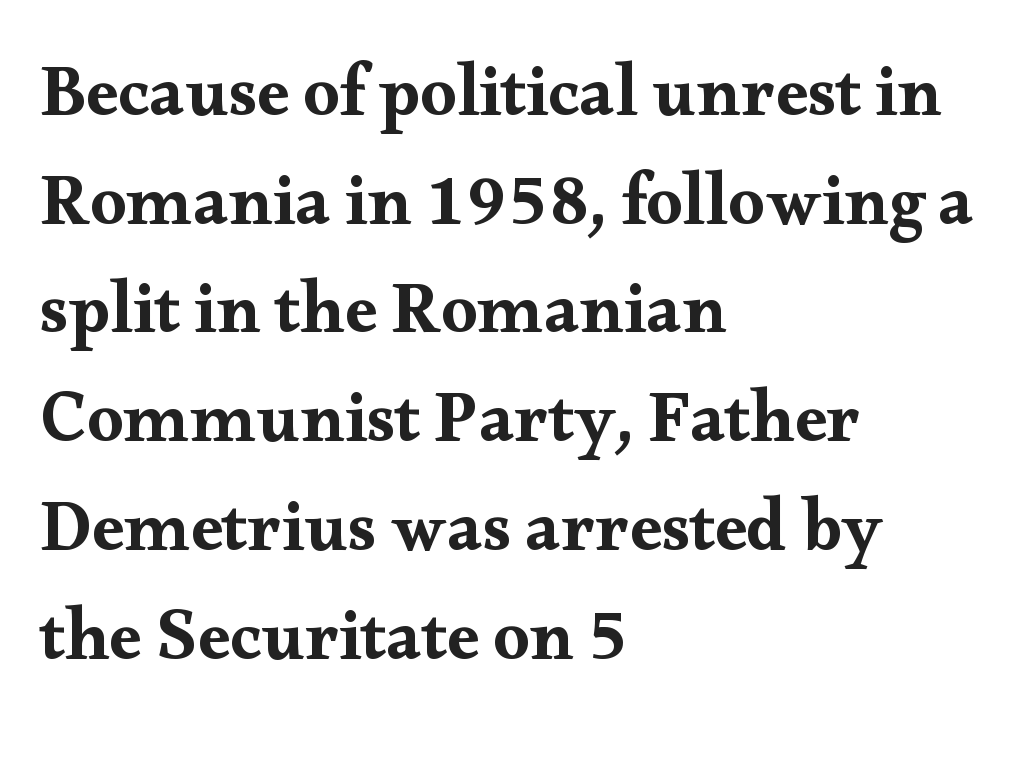
Q: Is the text italic (slanted)? A: No, it is upright.
Q: Is the typeface a serif or a sans-serif typeface? A: Serif.
Q: Is the text underlined? A: No.
Q: How is the paragraph aligned? A: Left-aligned.
Q: Is the spacing between letters normal or unusually wide? A: Normal.
Q: Is the spacing between lines tight, normal or loose? A: Normal.
Q: Width (condensed, normal, or wide)? A: Wide.
Q: Stroke contrast? A: Medium.
Q: x-height? A: Small.
Q: Monospaced? A: No.
